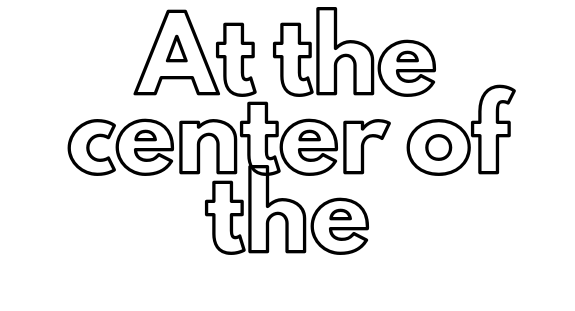
The image shows 66 px text type, upright; set centered, line spacing 1.2x, normal letter spacing, not underlined; a small x-height.
